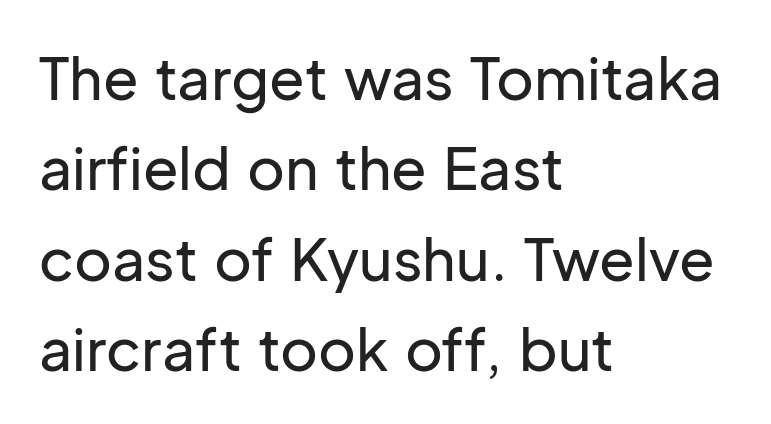
{"serif": "no", "italic": "no", "width": "normal", "stroke_contrast": "low", "x_height": "medium", "monospaced": "no", "underline": "no", "align": "left", "line_spacing": "normal", "line_spacing_ratio": 1.56, "letter_spacing": "normal", "letter_spacing_em": 0.0, "glyph_px": 58}
